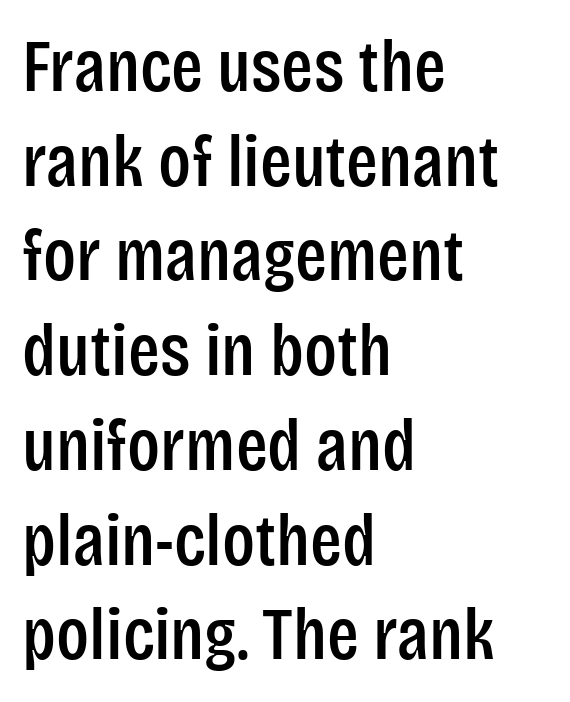
The image shows 74 px condensed sans-serif type, upright; set left-aligned, normal line spacing (1.28x), normal letter spacing, not underlined; low stroke contrast and a large x-height.
